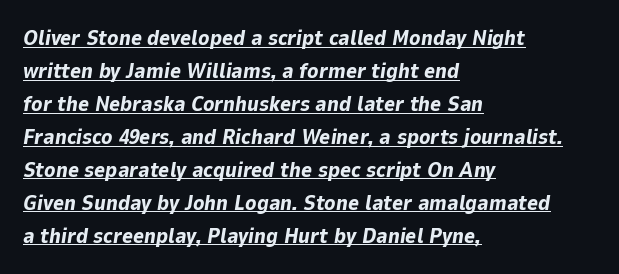
{"italic": "yes", "lean": "right", "slant_degrees": 9, "bold": "yes", "underline": "yes", "align": "left", "line_spacing": "normal", "line_spacing_ratio": 1.57, "letter_spacing": "normal", "letter_spacing_em": 0.0, "glyph_px": 21}
